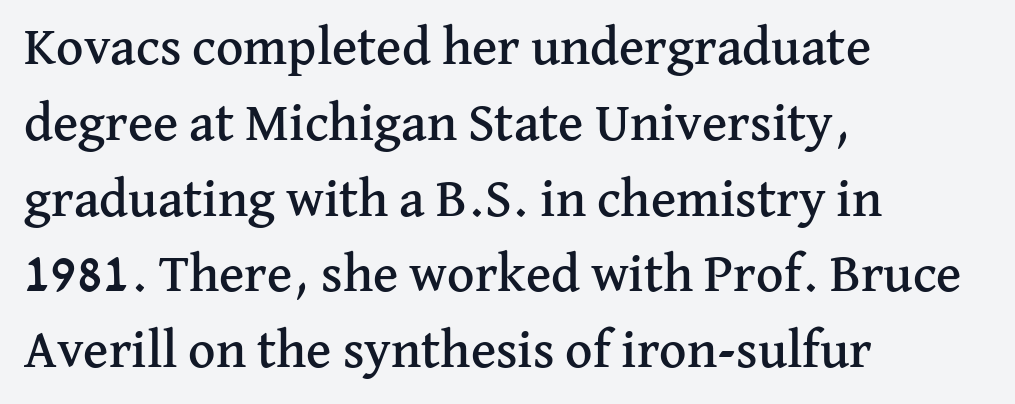
Q: Is the text italic (slanted)? A: No, it is upright.
Q: Is the typeface a serif or a sans-serif typeface? A: Serif.
Q: Is the text underlined? A: No.
Q: How is the paragraph aligned? A: Left-aligned.
Q: Is the spacing between letters normal or unusually wide? A: Normal.
Q: Is the spacing between lines tight, normal or loose? A: Normal.
Q: Width (condensed, normal, or wide)? A: Normal.
Q: Stroke contrast? A: Medium.
Q: x-height? A: Medium.
Q: Monospaced? A: No.
